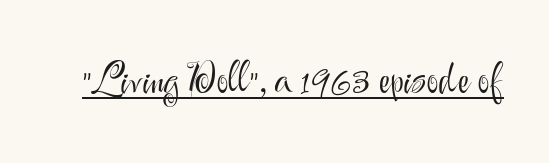
No chunkiness to these letters — they're not bold. Quick note: underline on. Each word holds together tightly as a unit, with standard inter-letter gaps. This is sans-serif lettering, the kind often seen on screens and signage. Looks like regular typesetting: each glyph gets only the width it needs.
